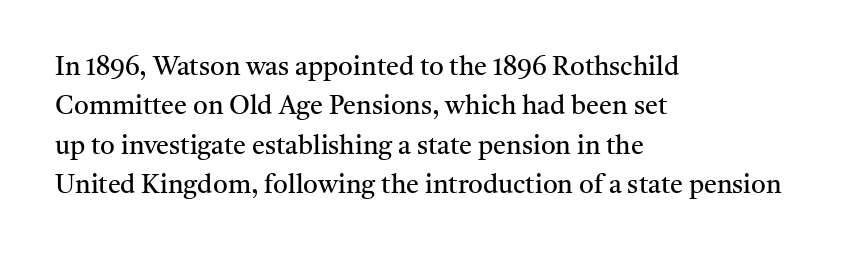
{"italic": "no", "bold": "no", "underline": "no", "align": "left", "line_spacing": "normal", "line_spacing_ratio": 1.51, "letter_spacing": "normal", "letter_spacing_em": 0.0, "glyph_px": 26}
